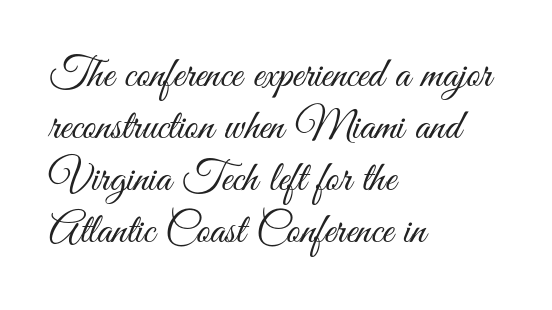
The image shows 43 px light, condensed sans-serif type; set left-aligned, line spacing 1.21x, normal letter spacing, not underlined; medium stroke contrast and a small x-height.
